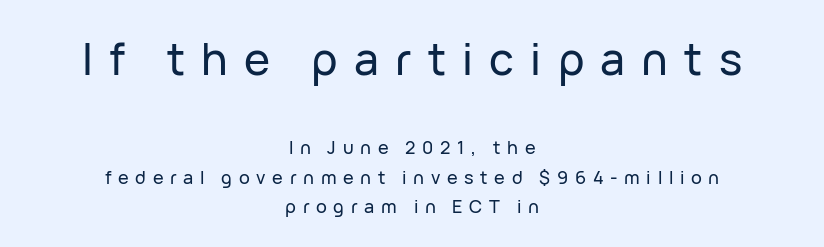
The image shows 44 px sans-serif type, upright; set centered, normal line spacing (1.62x), unusually wide letter spacing (+0.37 em), not underlined; the first (top) block is 2.44x larger; low stroke contrast and a medium x-height.
